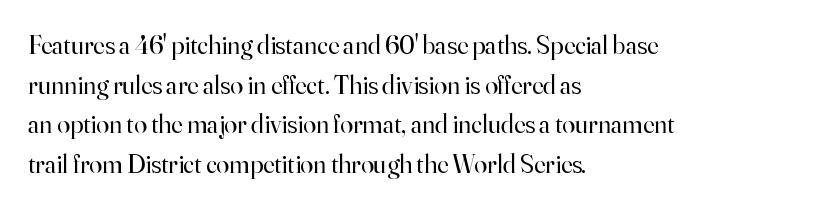
The image shows 26 px text type, upright; set left-aligned, normal line spacing (1.52x), normal letter spacing, not underlined.
